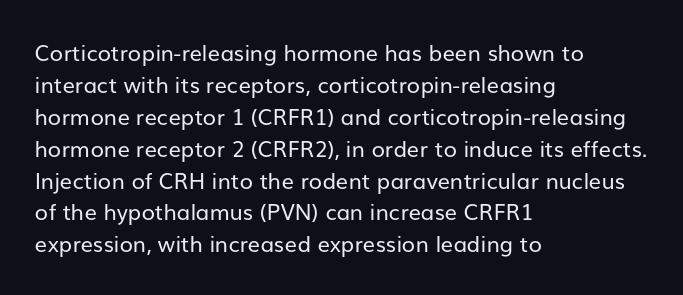
{"italic": "no", "bold": "no", "underline": "no", "align": "left", "line_spacing": "normal", "line_spacing_ratio": 1.45, "letter_spacing": "normal", "letter_spacing_em": 0.0, "glyph_px": 22}
